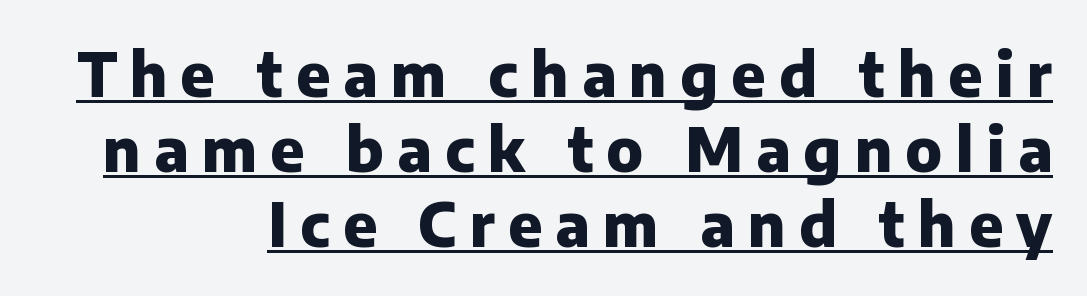
Q: Is the text bold? A: Yes.
Q: Is the text italic (slanted)? A: No, it is upright.
Q: Is the typeface a serif or a sans-serif typeface? A: Sans-serif.
Q: Is the text underlined? A: Yes.
Q: How is the paragraph aligned? A: Right-aligned.
Q: Is the spacing between letters normal or unusually wide? A: Unusually wide.
Q: Is the spacing between lines tight, normal or loose? A: Normal.
Q: Width (condensed, normal, or wide)? A: Normal.
Q: Stroke contrast? A: Low.
Q: x-height? A: Medium.
Q: Monospaced? A: No.
